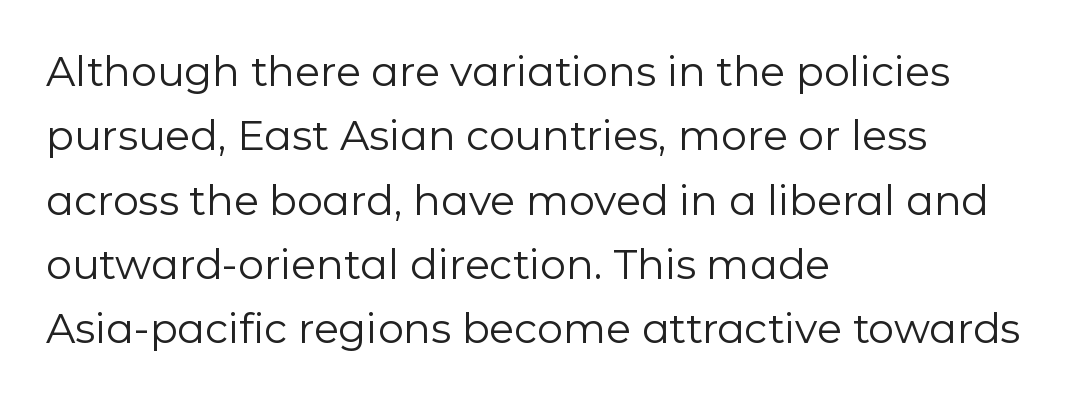
{"serif": "no", "italic": "no", "bold": "no", "weight": "regular", "width": "normal", "stroke_contrast": "low", "x_height": "medium", "monospaced": "no", "underline": "no", "align": "left", "line_spacing": "normal", "line_spacing_ratio": 1.57, "letter_spacing": "normal", "letter_spacing_em": 0.0, "glyph_px": 41}
